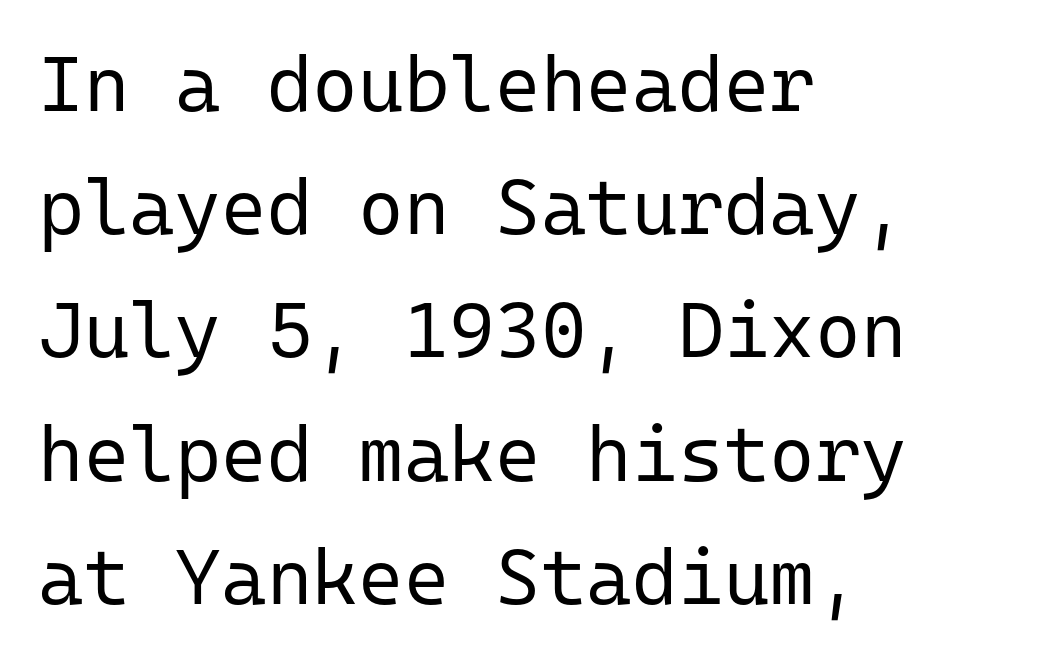
{"serif": "no", "italic": "no", "bold": "no", "weight": "regular", "width": "normal", "stroke_contrast": "low", "x_height": "medium", "monospaced": "yes", "underline": "no", "align": "left", "line_spacing": "normal", "line_spacing_ratio": 1.58, "letter_spacing": "normal", "letter_spacing_em": 0.0, "glyph_px": 78}
